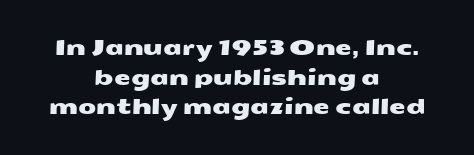
The image shows 21 px text type; set centered, normal line spacing (1.41x), normal letter spacing, not underlined.
